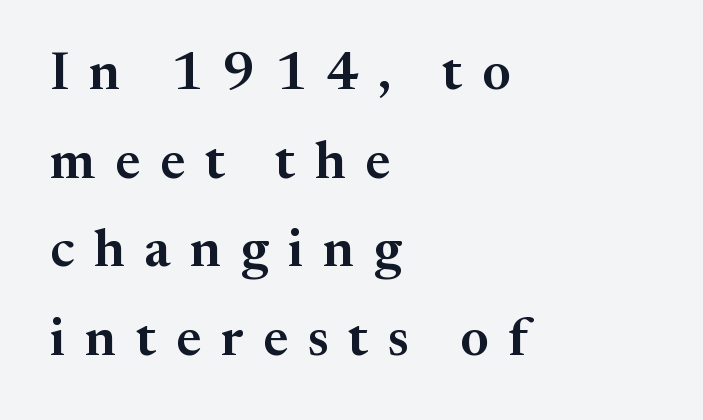
{"serif": "yes", "italic": "no", "width": "normal", "stroke_contrast": "medium", "x_height": "medium", "monospaced": "no", "underline": "no", "align": "left", "line_spacing": "normal", "line_spacing_ratio": 1.67, "letter_spacing": "wide", "letter_spacing_em": 0.37, "glyph_px": 53}
